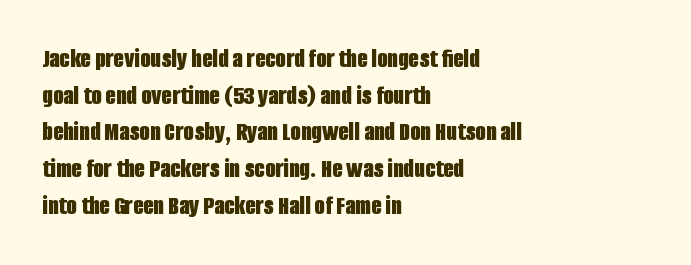
The image shows 27 px bold type, upright; set left-aligned, normal line spacing (1.36x), normal letter spacing, not underlined.
